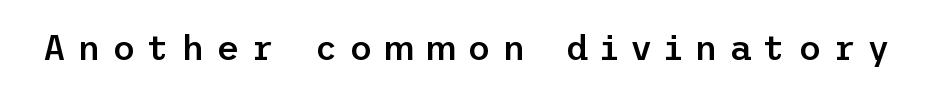
Strokes here are thickened, but only to semibold level. Ordinary non-slanted type is in use. Plain, unruled lines of type. Each letter's strokes conclude bluntly, with no projecting serifs.
